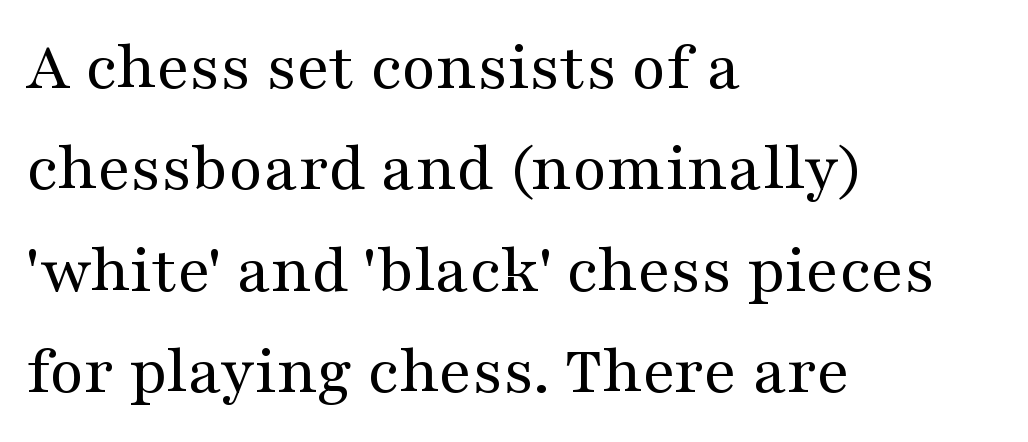
This sample has the flowing, uneven cadence of proportional lettering. Rows of type keep a routine distance in the vertical direction. Old-style or modern, the face here clearly has serifs. The passage shown has conventional tracking throughout.
